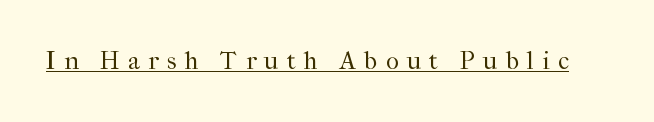
{"italic": "no", "bold": "no", "underline": "yes", "letter_spacing": "wide", "letter_spacing_em": 0.33, "glyph_px": 25}
